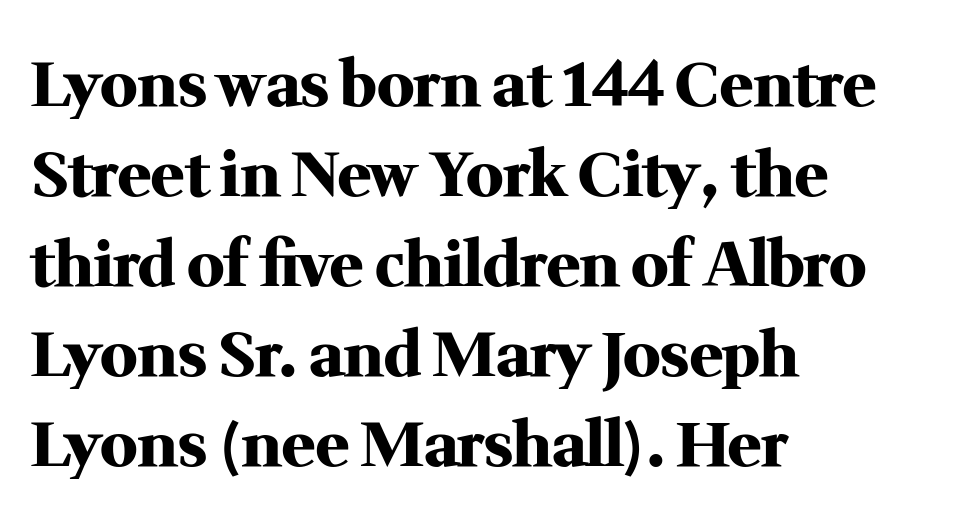
The image shows 62 px heavy serif type, upright; set left-aligned, normal line spacing (1.45x), normal letter spacing, not underlined; medium stroke contrast and a medium x-height.
